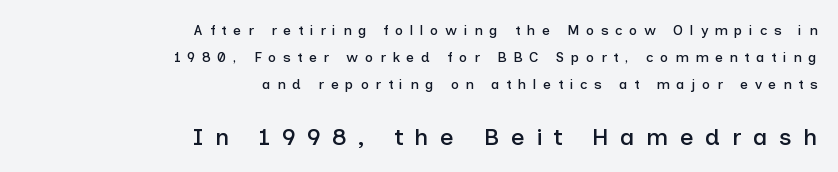
The rendering enlarges the type as you move from the upper chunk to the lower. When letters stand straight like this, we call the style roman or upright. Underline: absent. The rag falls on the left side of this text block.
